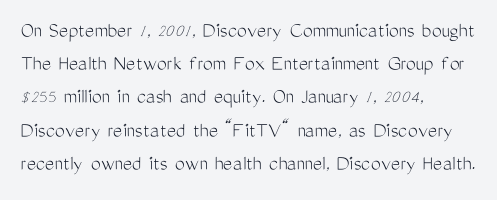
{"italic": "no", "bold": "no", "underline": "no", "align": "left", "line_spacing": "normal", "line_spacing_ratio": 1.51, "letter_spacing": "normal", "letter_spacing_em": 0.0, "glyph_px": 22}
